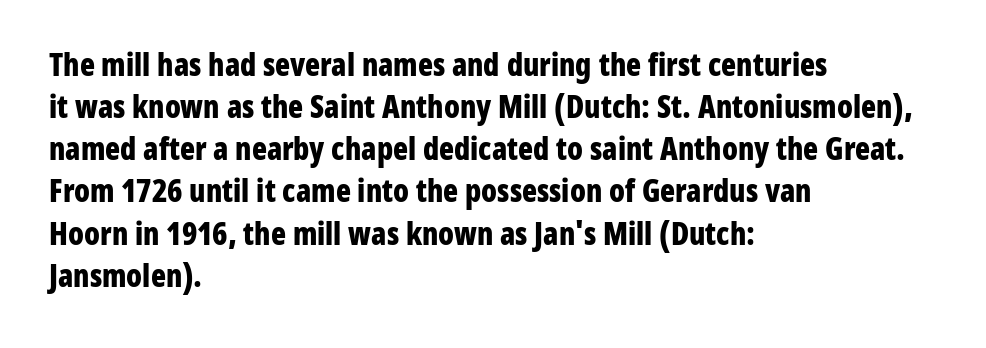
Are there feet on the stems? There aren't — it's a sans. Default kerning and tracking; the words read as compact shapes. Students, this is bold: see how much ink each stroke carries. Vertical strokes here are truly vertical. Spacing verdict: proportional, widths tailored to each character. Notice how the passage keeps a crisp vertical edge on the left only.
